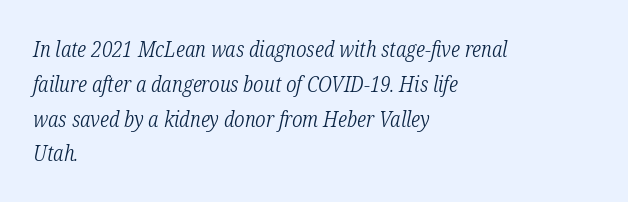
{"italic": "yes", "lean": "right", "slant_degrees": 12, "bold": "no", "underline": "no", "align": "left", "line_spacing": "normal", "line_spacing_ratio": 1.58, "letter_spacing": "normal", "letter_spacing_em": 0.0, "glyph_px": 22}
